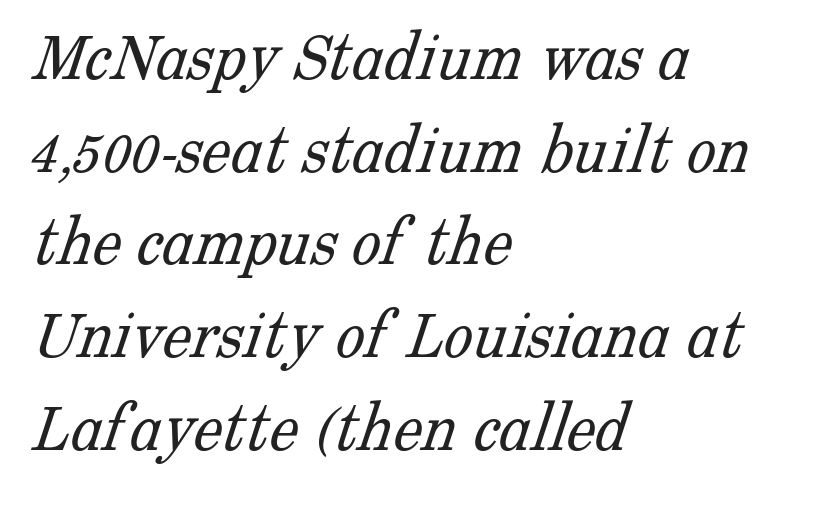
The image shows 73 px light serif type; set left-aligned, normal line spacing (1.27x), normal letter spacing, not underlined; low stroke contrast and a medium x-height.
